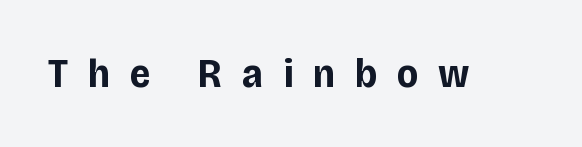
The image shows 41 px bold sans-serif type, upright; set unusually wide letter spacing (+0.48 em), not underlined; low stroke contrast and a large x-height.
